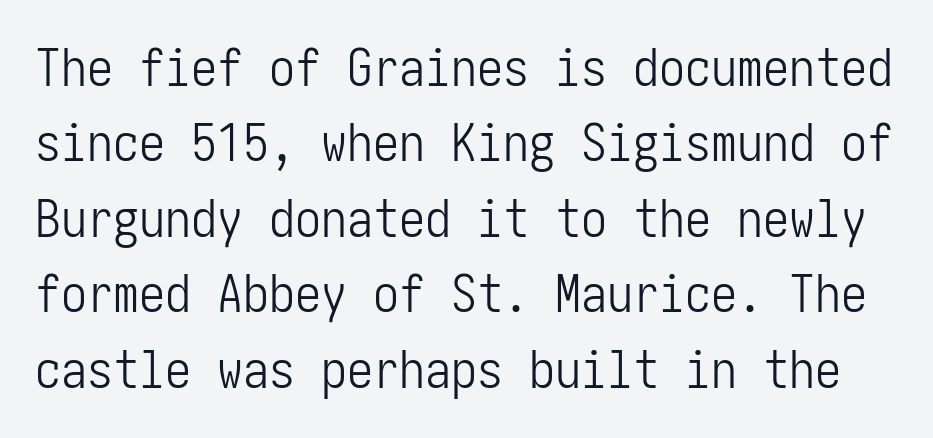
Is this a heavy cut? Hardly; it is regular or lighter. Tall strokes in this sample are plumb rather than angled. The designer went with a sans here, leaving each stem footless. Clear beneath every line of the passage.
